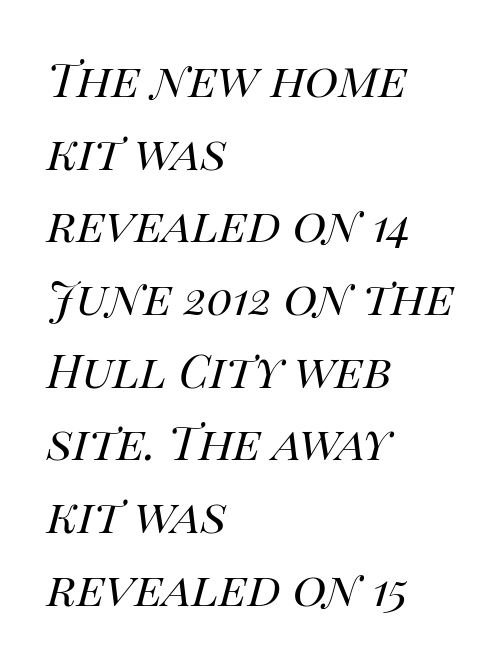
Q: Is the text bold? A: No.
Q: Is the text italic (slanted)? A: Yes, it leans right by about 14 degrees.
Q: Is the text underlined? A: No.
Q: How is the paragraph aligned? A: Left-aligned.
Q: Is the spacing between letters normal or unusually wide? A: Normal.
Q: Is the spacing between lines tight, normal or loose? A: Normal.
Q: Width (condensed, normal, or wide)? A: Normal.
Q: Stroke contrast? A: High.
Q: x-height? A: Large.
Q: Monospaced? A: No.
